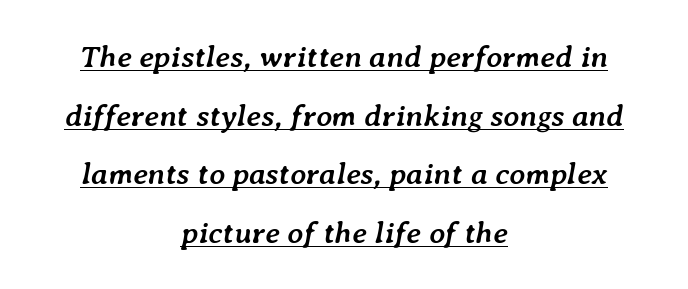
The face used here is proportionally spaced, like ordinary book or web type. Does extra space separate the letters? No, they use regular spacing. These lines stack symmetrically, like a column narrowing and widening about its center. Heavy-handed strokes throughout: this text is bold. The text carries the slant typical of an italic or oblique font. Check the space under the baseline: a stroke is drawn there.
